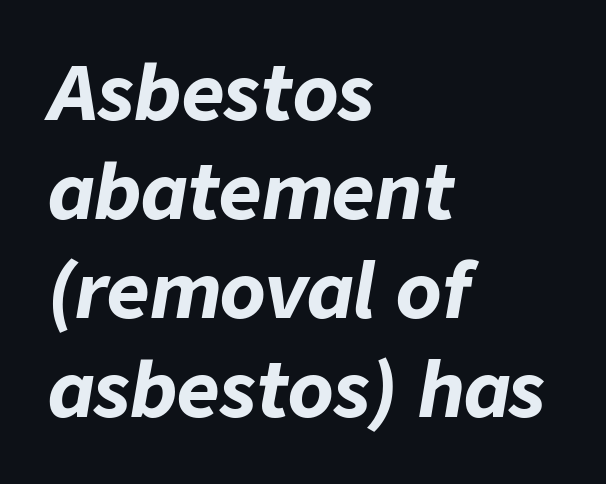
Q: Is the text bold? A: Yes.
Q: Is the text italic (slanted)? A: Yes, it leans right by about 9 degrees.
Q: Is the text underlined? A: No.
Q: How is the paragraph aligned? A: Left-aligned.
Q: Is the spacing between letters normal or unusually wide? A: Normal.
Q: Is the spacing between lines tight, normal or loose? A: Normal.
Q: Width (condensed, normal, or wide)? A: Normal.
Q: Stroke contrast? A: Low.
Q: x-height? A: Medium.
Q: Monospaced? A: No.
